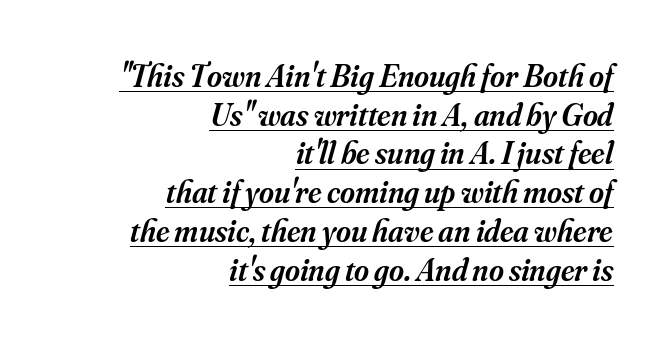
Beneath each row of characters lies a ruled line. Every letter is mildly thick-stroked: semibold rather than bold. The designer went with a serif here, giving each stem small feet. The ragged edge is on the left, which tells us the setting is flush right. Is the letter spacing exaggerated? No — it looks like the ordinary default.
